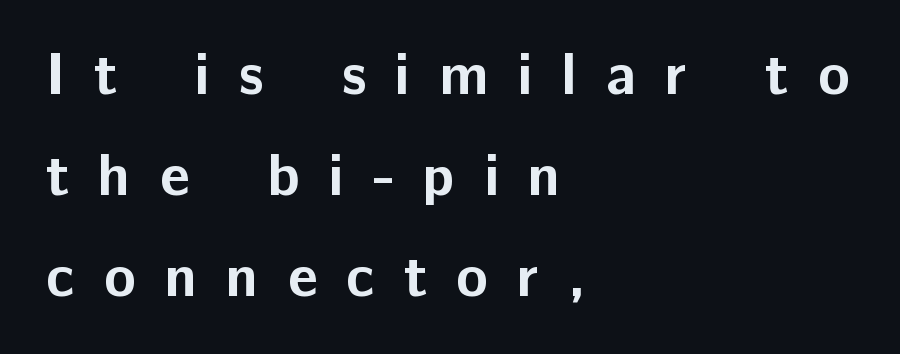
Q: Is the text bold? A: Yes.
Q: Is the text italic (slanted)? A: No, it is upright.
Q: Is the typeface a serif or a sans-serif typeface? A: Sans-serif.
Q: Is the text underlined? A: No.
Q: How is the paragraph aligned? A: Left-aligned.
Q: Is the spacing between letters normal or unusually wide? A: Unusually wide.
Q: Width (condensed, normal, or wide)? A: Normal.
Q: Stroke contrast? A: Low.
Q: x-height? A: Medium.
Q: Monospaced? A: No.
